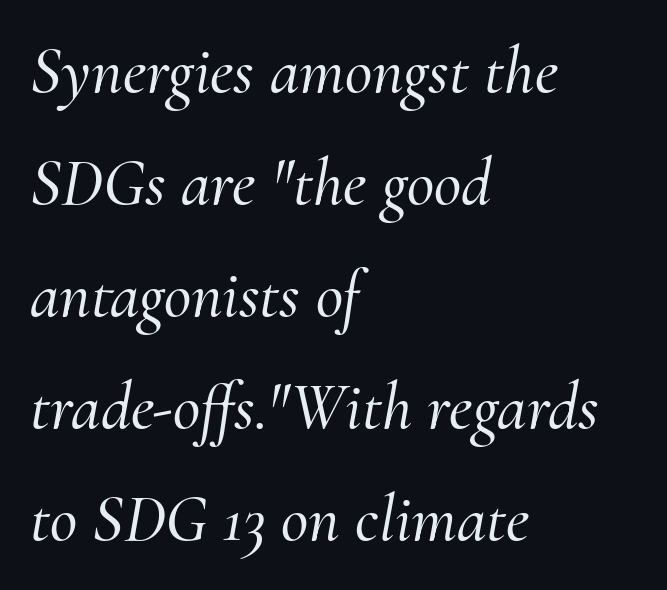
The image shows 67 px serif type, italic (leaning right); set left-aligned, normal line spacing (1.67x), normal letter spacing, not underlined; medium stroke contrast and a small x-height.
